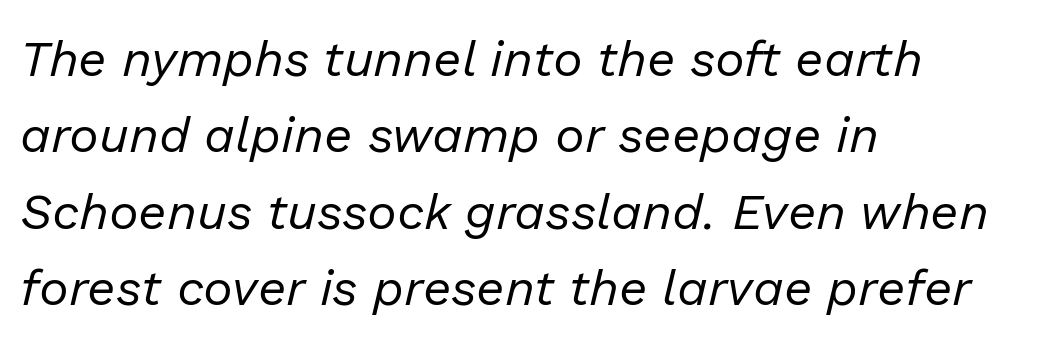
The image shows 50 px regular-weight type, italic (leaning right); set left-aligned, normal line spacing (1.53x), normal letter spacing, not underlined; low stroke contrast and a medium x-height.
